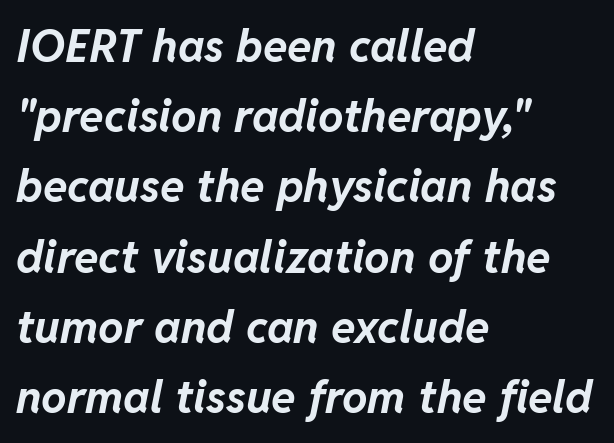
Horizontal alignment here is leftward, the default for most running prose. The strokes are fattened all the way to bold. Any mark beneath the type? The region is blank. Rendered with sloped, italic letterforms. The horizontal fit of the characters is conventional and even. The passage shown stacks its lines at a standard gap.
